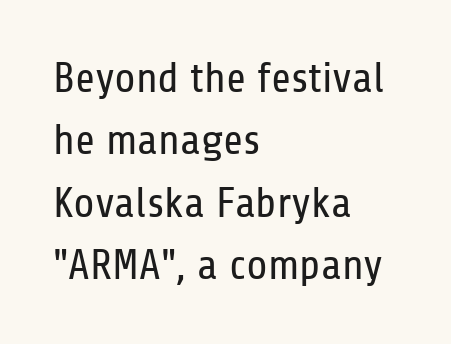
Q: Is the text bold? A: No.
Q: Is the text italic (slanted)? A: No, it is upright.
Q: Is the typeface a serif or a sans-serif typeface? A: Sans-serif.
Q: Is the text underlined? A: No.
Q: How is the paragraph aligned? A: Left-aligned.
Q: Is the spacing between letters normal or unusually wide? A: Normal.
Q: Is the spacing between lines tight, normal or loose? A: Normal.
Q: Width (condensed, normal, or wide)? A: Condensed.
Q: Stroke contrast? A: Low.
Q: x-height? A: Medium.
Q: Monospaced? A: No.
